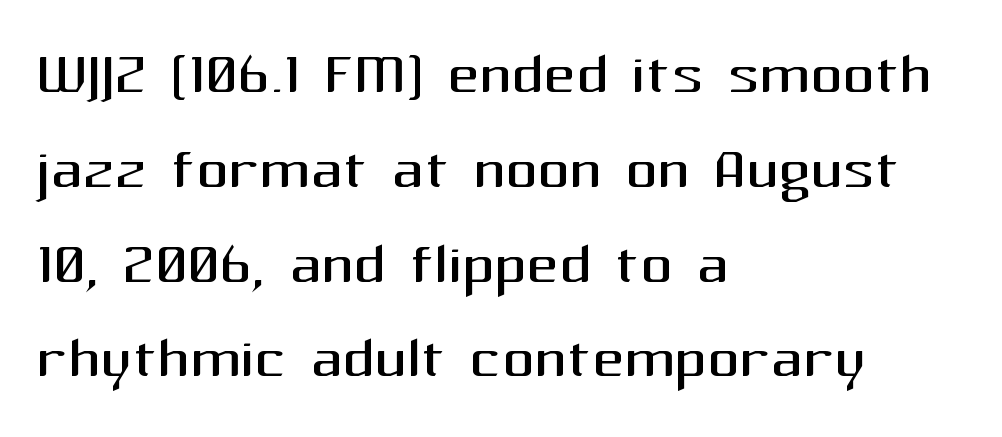
The image shows 79 px regular-weight sans-serif type, upright; set left-aligned, line spacing 1.2x, normal letter spacing, not underlined; medium stroke contrast and a medium x-height.
